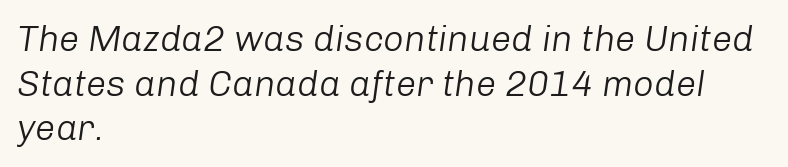
Q: Is the text bold? A: No.
Q: Is the text italic (slanted)? A: Yes, it leans right by about 8 degrees.
Q: Is the text underlined? A: No.
Q: How is the paragraph aligned? A: Left-aligned.
Q: Is the spacing between letters normal or unusually wide? A: Normal.
Q: Width (condensed, normal, or wide)? A: Normal.
Q: Stroke contrast? A: Low.
Q: x-height? A: Medium.
Q: Monospaced? A: No.
